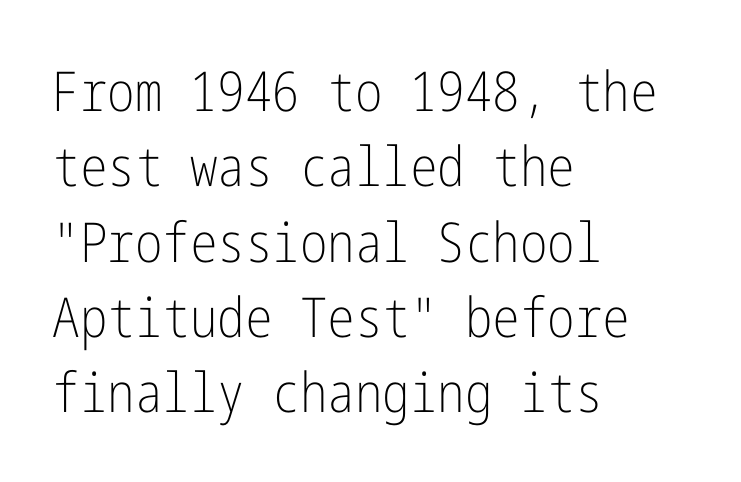
The image shows 55 px light, condensed sans-serif type, upright; set left-aligned, normal line spacing (1.37x), normal letter spacing, not underlined; low stroke contrast and a medium x-height.
